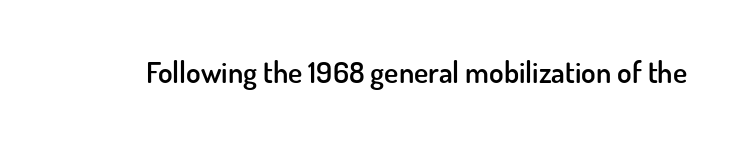
The image shows 30 px semibold sans-serif type, upright; set normal letter spacing, not underlined; low stroke contrast and a small x-height.
